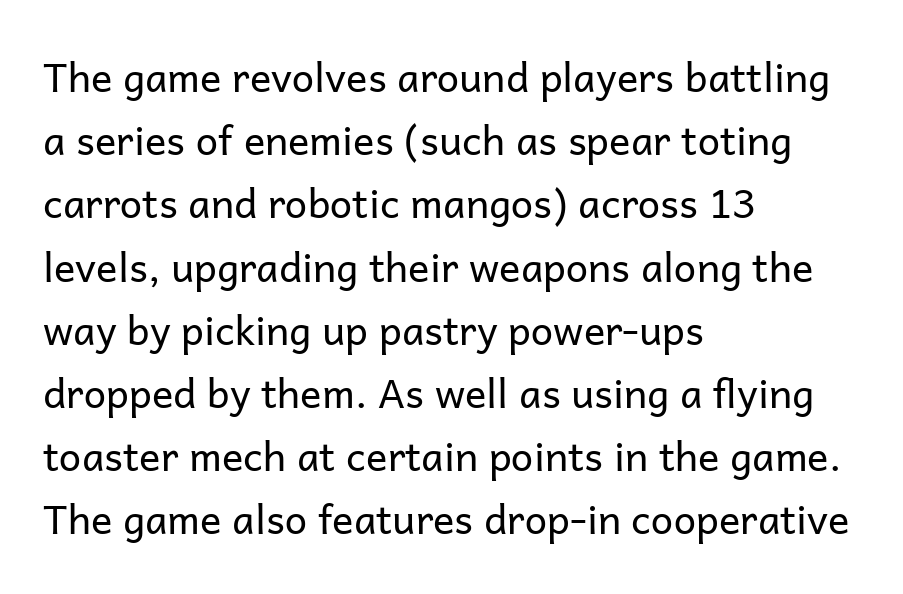
{"serif": "no", "italic": "no", "bold": "no", "weight": "regular", "width": "normal", "stroke_contrast": "low", "x_height": "medium", "monospaced": "no", "underline": "no", "align": "left", "line_spacing": "normal", "line_spacing_ratio": 1.58, "letter_spacing": "normal", "letter_spacing_em": 0.0, "glyph_px": 40}
